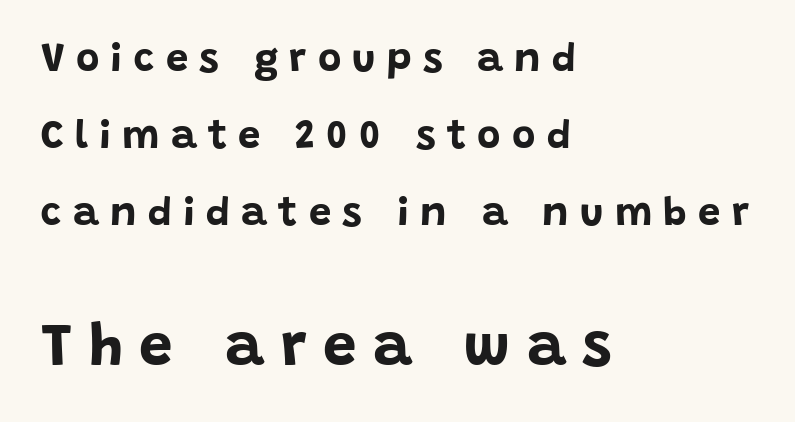
The glyphs in this specimen are sans serif. The glyphs have the mass of a bold cut. Each letter keeps its own natural width here, so spacing adapts to shape. These lines stack with their left ends in a neat column.
